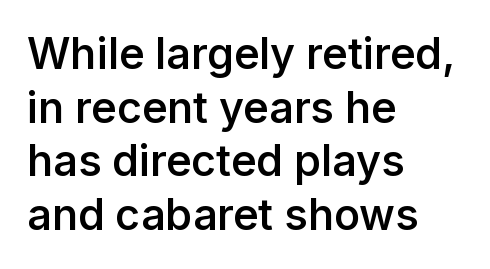
{"serif": "no", "italic": "no", "bold": "semi", "weight": "semibold", "width": "normal", "stroke_contrast": "low", "x_height": "medium", "monospaced": "no", "underline": "no", "align": "left", "line_spacing": "normal", "line_spacing_ratio": 1.25, "letter_spacing": "normal", "letter_spacing_em": 0.0, "glyph_px": 43}
